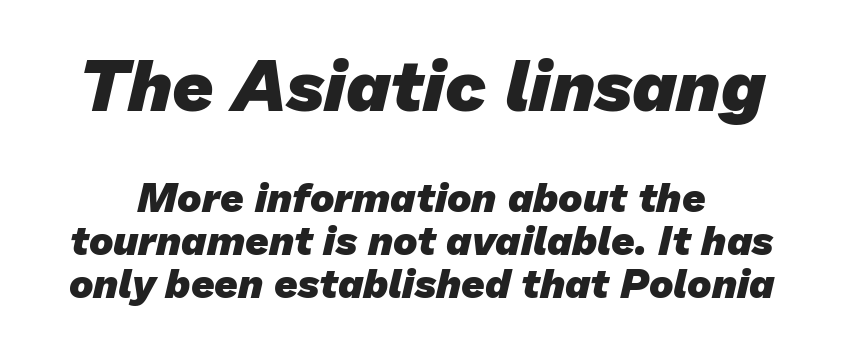
{"serif": "no", "bold": "yes", "weight": "heavy", "width": "normal", "stroke_contrast": "low", "x_height": "medium", "monospaced": "no", "underline": "no", "line_spacing": "tight", "line_spacing_ratio": 1.05, "letter_spacing": "normal", "letter_spacing_em": 0.0, "larger_block": "first", "size_ratio": 1.76, "glyph_px": 72}
